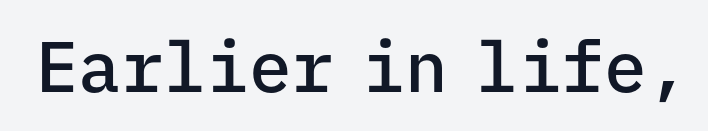
Q: Is the text bold? A: Semi-bold.
Q: Is the text italic (slanted)? A: No, it is upright.
Q: Is the typeface a serif or a sans-serif typeface? A: Sans-serif.
Q: Is the text underlined? A: No.
Q: Is the spacing between letters normal or unusually wide? A: Normal.
Q: Width (condensed, normal, or wide)? A: Normal.
Q: Stroke contrast? A: Low.
Q: x-height? A: Medium.
Q: Monospaced? A: Yes.
